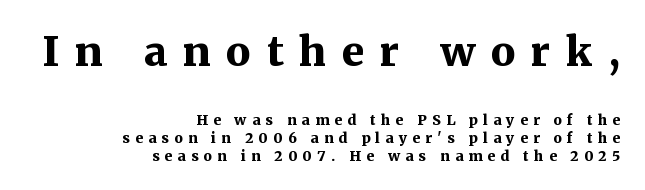
The letters stand upright; this is a roman face. Words appear elongated and porous because spacing is wide. These lines are set flush right with a ragged left edge. This sample has the flowing, uneven cadence of proportional lettering. The rendering uses a moderate line-height, typical for paragraphs.
